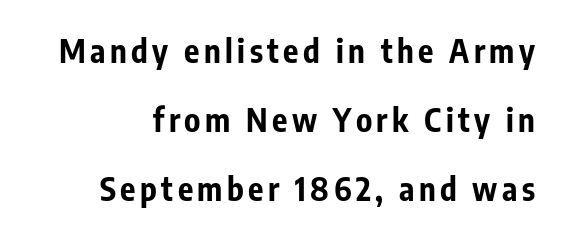
The image shows 32 px bold, condensed sans-serif type, upright; set loose line spacing (2.16x), not underlined; low stroke contrast and a medium x-height.
